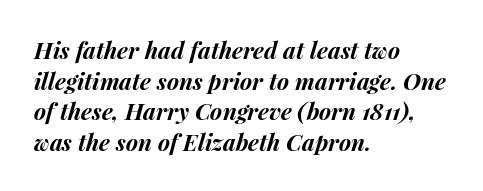
The image shows 23 px bold type, italic (leaning right); set left-aligned, normal line spacing (1.33x), normal letter spacing, not underlined.
